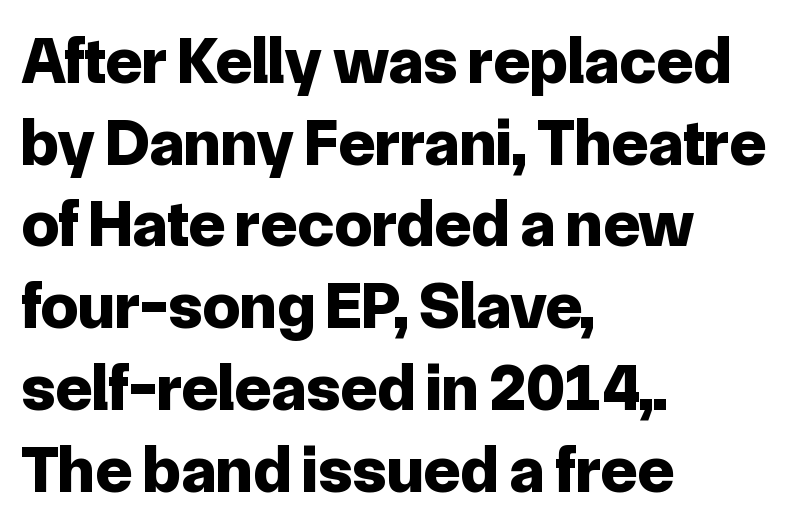
The image shows 67 px bold sans-serif type, upright; set left-aligned, line spacing 1.22x, normal letter spacing, not underlined; low stroke contrast and a medium x-height.
